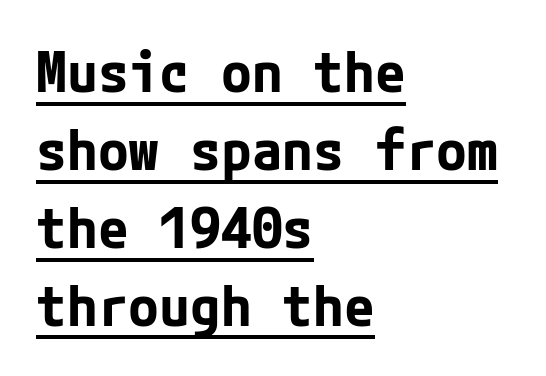
Letter spacing: default. Has an underline been added? It has. Italic: no, the glyphs are upright roman. In terms of leading, this rendering sits right in the middle. Classification — sans serif. Line beginnings align vertically; line endings do not.
